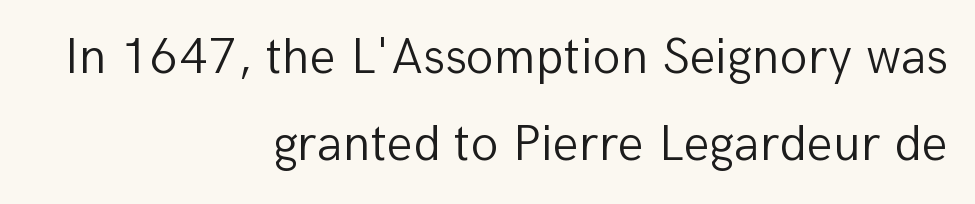
The image shows 51 px light sans-serif type, upright; set right-aligned, line spacing 1.71x, normal letter spacing, not underlined; low stroke contrast and a medium x-height.
